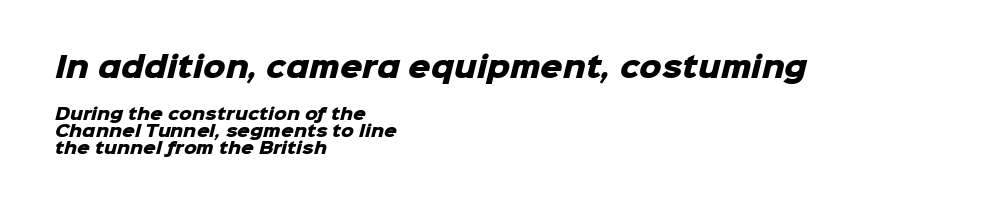
The image shows 28 px heavy sans-serif type; set left-aligned, tight line spacing (1.06x), normal letter spacing, not underlined; the first (top) block is 1.75x larger; low stroke contrast and a medium x-height.
